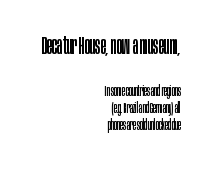
Q: Is the text bold? A: No.
Q: Is the text italic (slanted)? A: No, it is upright.
Q: Is the text underlined? A: No.
Q: How is the paragraph aligned? A: Right-aligned.
Q: Is the spacing between letters normal or unusually wide? A: Normal.
Q: Which block of text is set in a larger size, the first (top) or the second (bottom)? A: The first (top) one.
